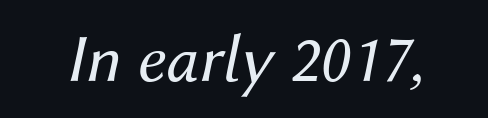
{"italic": "yes", "lean": "right", "slant_degrees": 12, "bold": "no", "weight": "regular", "width": "normal", "stroke_contrast": "medium", "x_height": "medium", "monospaced": "no", "underline": "no", "letter_spacing": "normal", "letter_spacing_em": 0.0, "glyph_px": 68}
